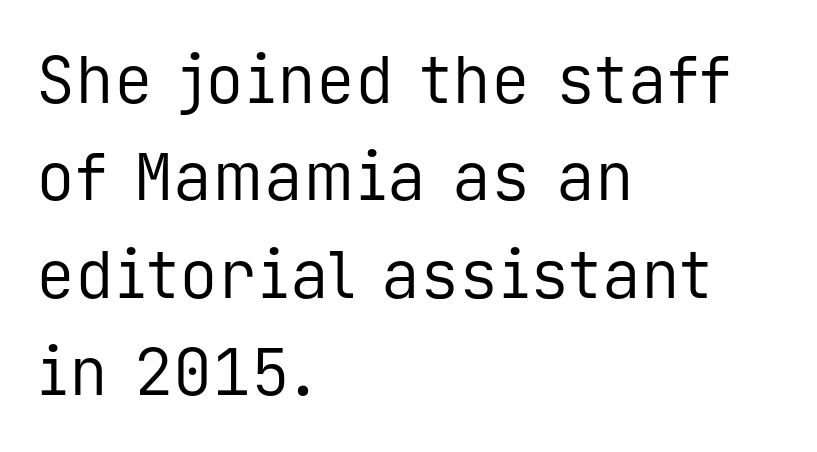
The image shows 65 px regular-weight sans-serif type, upright, monospaced; set left-aligned, normal line spacing (1.5x), normal letter spacing, not underlined; low stroke contrast and a medium x-height.
